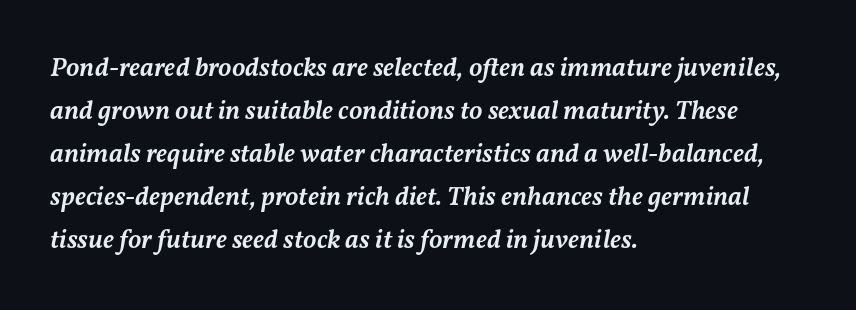
The image shows 27 px text type, italic (leaning right); set left-aligned, normal line spacing (1.59x), normal letter spacing, not underlined.
